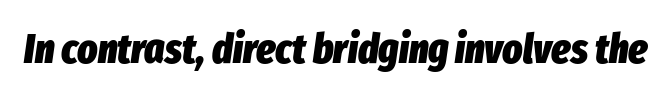
The image shows 42 px heavy, condensed type, italic (leaning right); set normal letter spacing, not underlined; low stroke contrast and a medium x-height.
